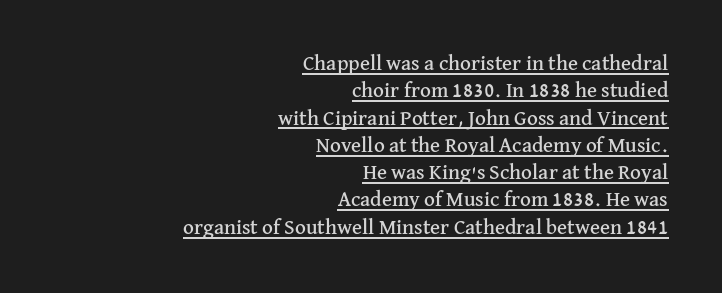
The image shows 21 px text type, upright; set right-aligned, normal line spacing (1.3x), normal letter spacing, underlined.
